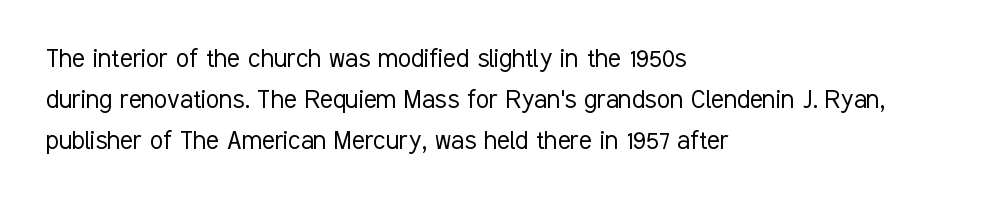
A typesetter would call this zero additional tracking. Note the varied advance widths — an 'i' is clearly narrower than an 'm'. Only glyphs here, with clear space below each row. Look at the bottom of the vertical strokes: they stop flat, with no serifs. The letters look calm and open, with moderate or lighter stems.
